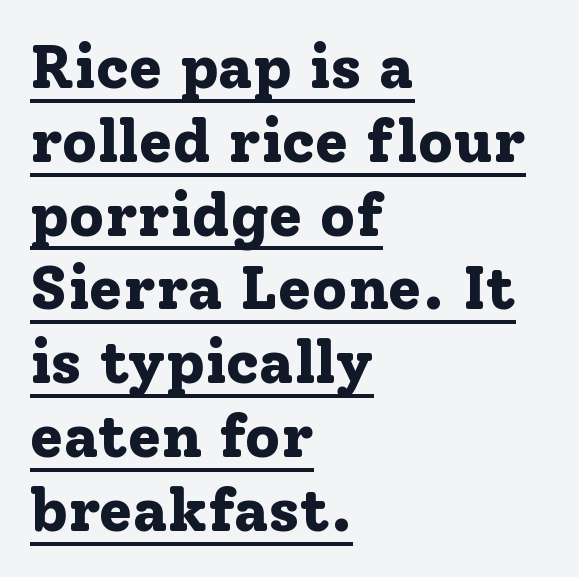
The image shows 61 px bold serif type, upright; set left-aligned, line spacing 1.21x, normal letter spacing, underlined; low stroke contrast and a medium x-height.
